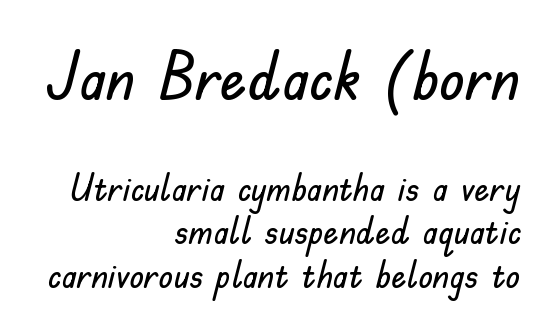
The image shows 67 px sans-serif type; set right-aligned, tight line spacing (1.15x), normal letter spacing, not underlined; the first (top) block is 1.76x larger; low stroke contrast and a small x-height.
